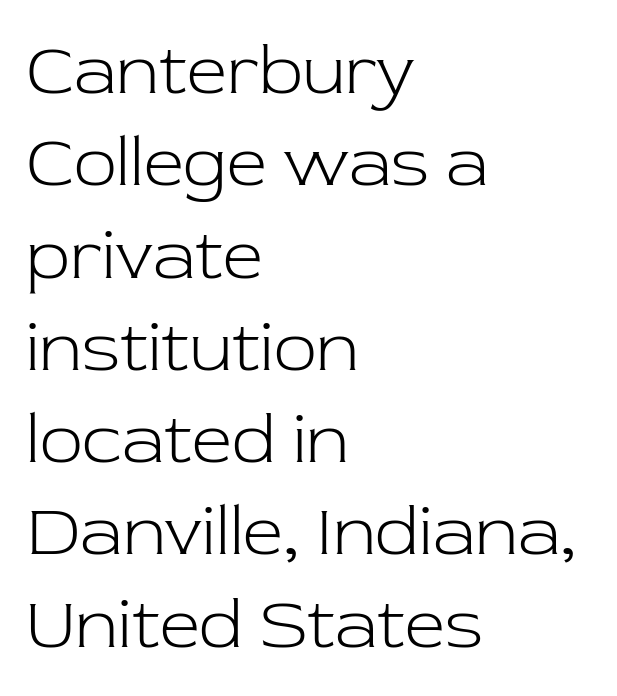
The font's upright variant was chosen for this text. The weight would be labelled regular, book, light, or lighter still. Underline: absent. Each line starts at the same left margin while the right side varies. To sum up the face: it has serifs.
